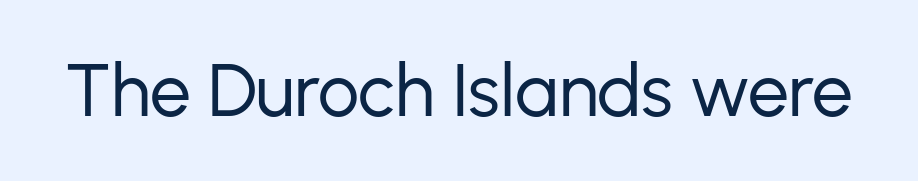
Q: Is the text bold? A: No.
Q: Is the text italic (slanted)? A: No, it is upright.
Q: Is the typeface a serif or a sans-serif typeface? A: Sans-serif.
Q: Is the text underlined? A: No.
Q: Is the spacing between letters normal or unusually wide? A: Normal.
Q: Width (condensed, normal, or wide)? A: Normal.
Q: Stroke contrast? A: Low.
Q: x-height? A: Medium.
Q: Monospaced? A: No.
